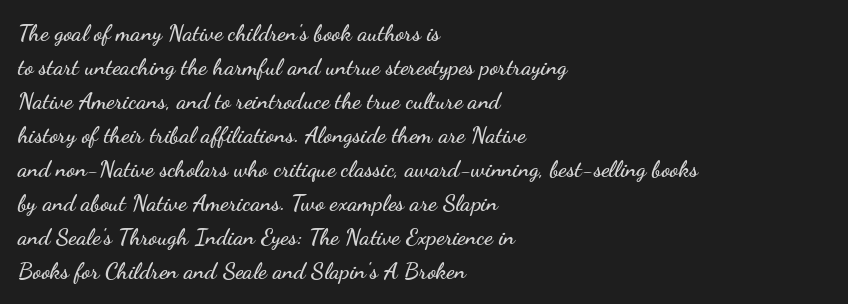
{"underline": "no", "align": "left", "line_spacing": "normal", "line_spacing_ratio": 1.48, "letter_spacing": "normal", "letter_spacing_em": 0.0, "glyph_px": 23}
